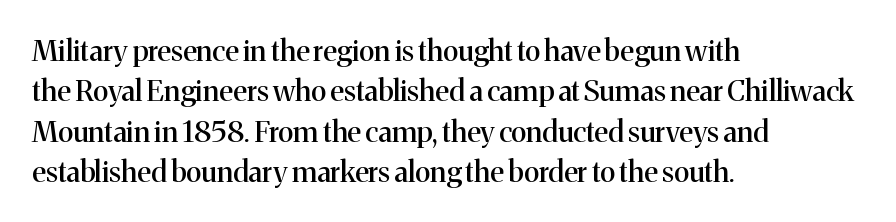
The image shows 29 px serif type, upright; set left-aligned, normal line spacing (1.39x), normal letter spacing, not underlined; medium stroke contrast and a medium x-height.
